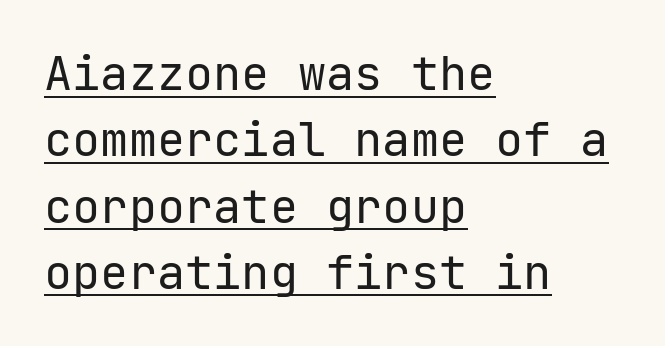
The image shows 47 px regular-weight sans-serif type, upright, monospaced; set left-aligned, normal line spacing (1.41x), normal letter spacing, underlined; low stroke contrast and a medium x-height.
